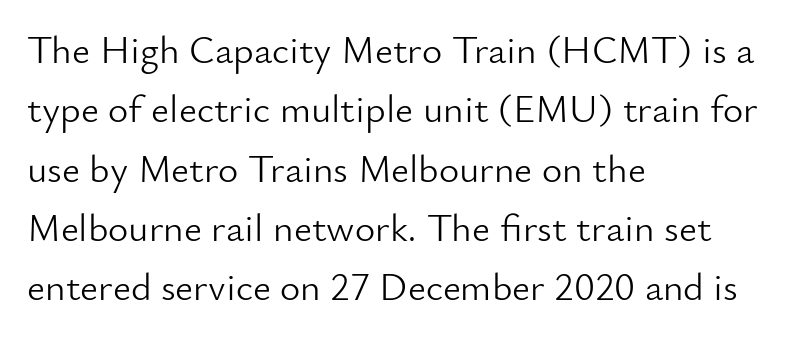
Q: Is the text bold? A: No.
Q: Is the text italic (slanted)? A: No, it is upright.
Q: Is the typeface a serif or a sans-serif typeface? A: Sans-serif.
Q: Is the text underlined? A: No.
Q: How is the paragraph aligned? A: Left-aligned.
Q: Is the spacing between letters normal or unusually wide? A: Normal.
Q: Is the spacing between lines tight, normal or loose? A: Normal.
Q: Width (condensed, normal, or wide)? A: Normal.
Q: Stroke contrast? A: Low.
Q: x-height? A: Small.
Q: Monospaced? A: No.
